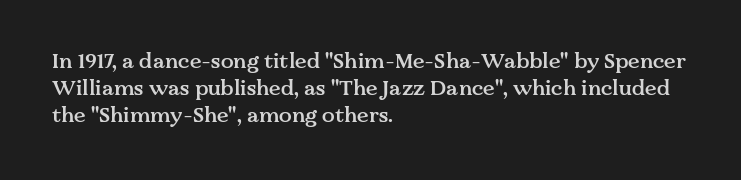
Posture: upright roman. Glance below the letters and you will spot only blank space. Its strokes are somewhat broadened, the hallmark of semibold type. Typeset ragged right — the left edge is the straight one.
